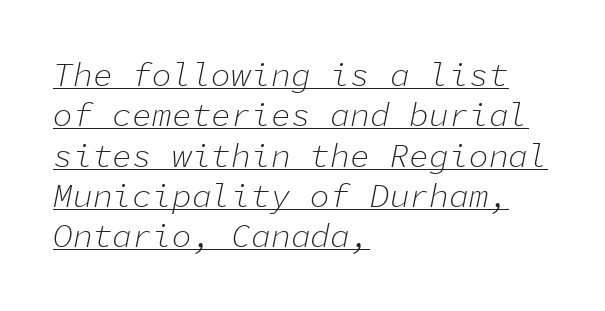
The image shows 33 px light type, italic (leaning right), monospaced; set left-aligned, line spacing 1.22x, normal letter spacing, underlined; low stroke contrast and a medium x-height.
